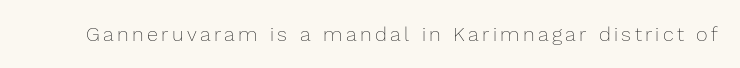
Q: Is the text bold? A: No.
Q: Is the text italic (slanted)? A: No, it is upright.
Q: Is the text underlined? A: No.
